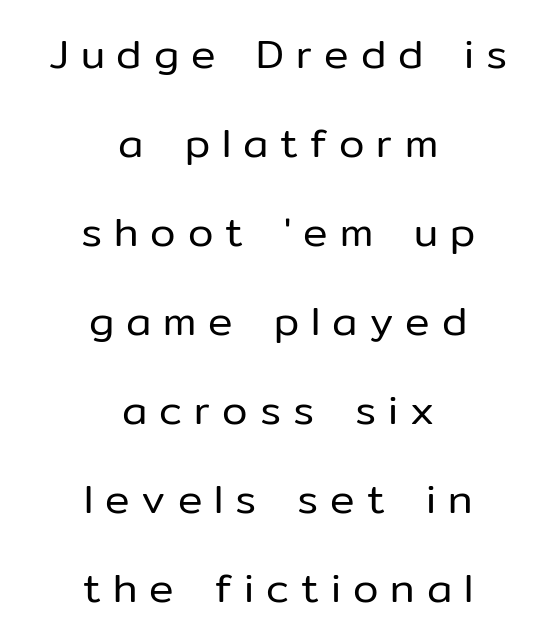
The image shows 41 px regular-weight sans-serif type, upright; set centered, loose line spacing (2.17x), unusually wide letter spacing (+0.29 em), not underlined; low stroke contrast and a medium x-height.
